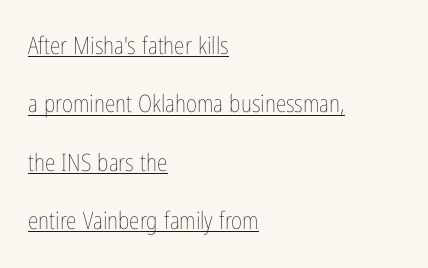
The image shows 24 px text type, upright; set left-aligned, loose line spacing (2.43x), normal letter spacing, underlined.
